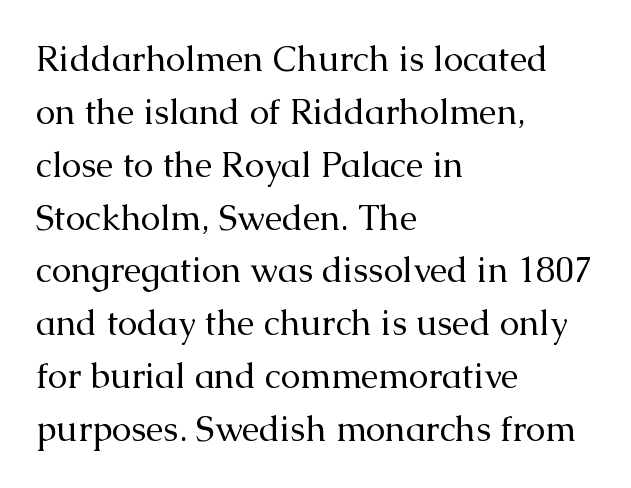
Every character sits straight up, as roman type does. The passage shown has conventional tracking throughout. Spacing verdict: proportional, widths tailored to each character. Is there much room between lines? A standard amount, neither cramped nor airy. I'd call this a serif setting — the letters wear small feet.
